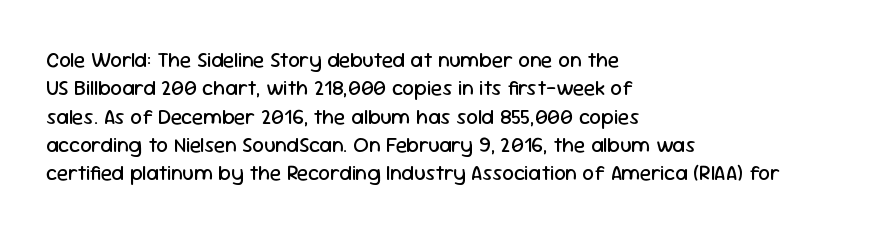
Q: Is the text bold? A: No.
Q: Is the text italic (slanted)? A: No, it is upright.
Q: Is the text underlined? A: No.
Q: How is the paragraph aligned? A: Left-aligned.
Q: Is the spacing between letters normal or unusually wide? A: Normal.
Q: Is the spacing between lines tight, normal or loose? A: Normal.
